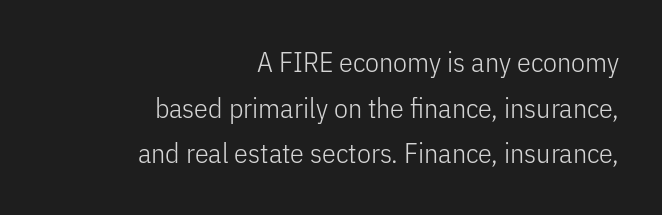
{"serif": "no", "italic": "no", "bold": "no", "weight": "light", "width": "condensed", "stroke_contrast": "low", "x_height": "medium", "monospaced": "no", "underline": "no", "align": "right", "line_spacing": "normal", "line_spacing_ratio": 1.63, "letter_spacing": "normal", "letter_spacing_em": 0.0, "glyph_px": 28}
